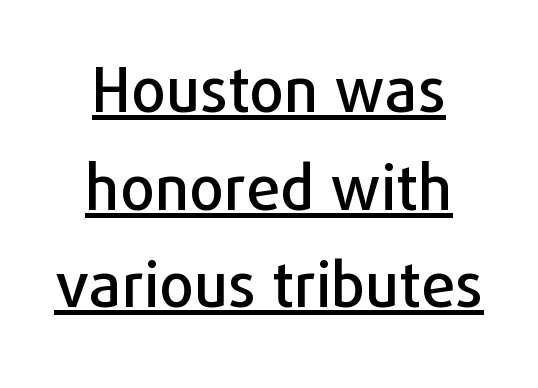
You could not count columns in this text — the font is proportionally spaced. This sample carries an underscore along the baseline area. Honestly, the letter spacing is just normal — you wouldn't notice it. Nope, not italic — everything's standing straight. Reading down the block, each line starts at a different indent, mirrored at its end.
